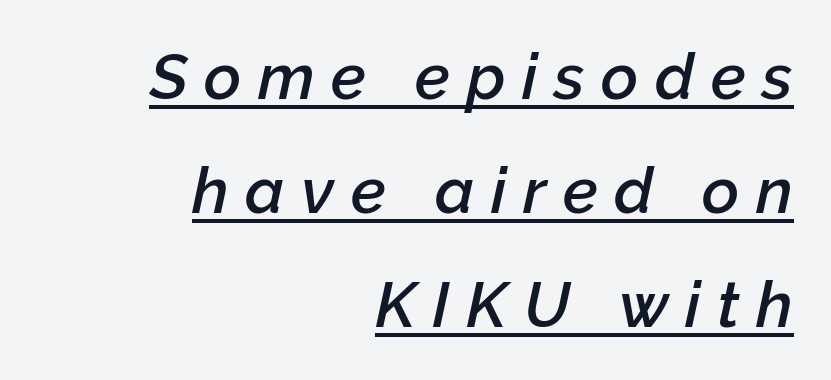
Q: Is the text bold? A: Semi-bold.
Q: Is the text italic (slanted)? A: Yes, it leans right by about 12 degrees.
Q: Is the text underlined? A: Yes.
Q: How is the paragraph aligned? A: Right-aligned.
Q: Is the spacing between letters normal or unusually wide? A: Unusually wide.
Q: Width (condensed, normal, or wide)? A: Normal.
Q: Stroke contrast? A: Low.
Q: x-height? A: Medium.
Q: Monospaced? A: No.
